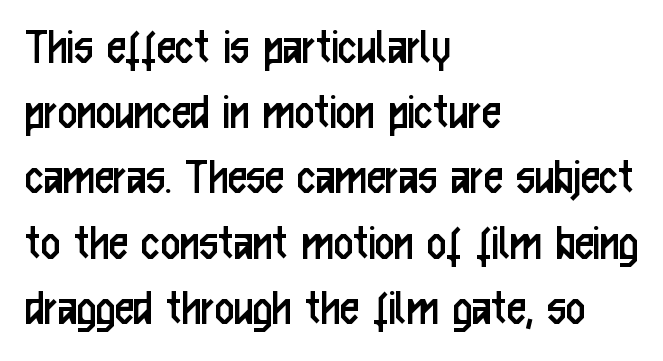
The image shows 53 px regular-weight, condensed sans-serif type, upright; set left-aligned, line spacing 1.23x, normal letter spacing, not underlined; low stroke contrast and a medium x-height.
